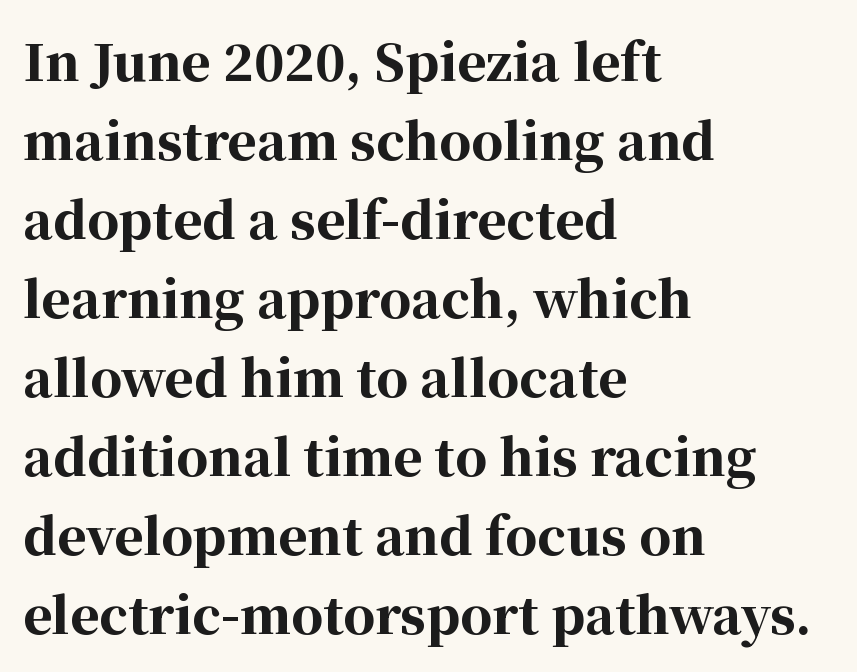
{"serif": "yes", "italic": "no", "bold": "yes", "weight": "bold", "width": "normal", "stroke_contrast": "high", "x_height": "medium", "monospaced": "no", "underline": "no", "align": "left", "line_spacing": "normal", "line_spacing_ratio": 1.58, "letter_spacing": "normal", "letter_spacing_em": 0.0, "glyph_px": 50}
